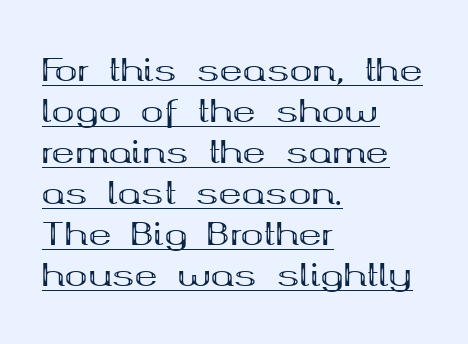
The image shows 31 px bold, wide serif type, upright; set left-aligned, normal line spacing (1.32x), normal letter spacing, underlined; medium stroke contrast and a medium x-height.
